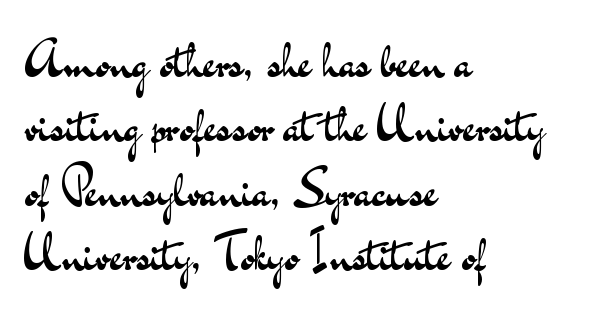
{"serif": "no", "bold": "no", "weight": "regular", "width": "wide", "stroke_contrast": "medium", "x_height": "small", "monospaced": "no", "underline": "no", "align": "left", "line_spacing": "normal", "line_spacing_ratio": 1.29, "letter_spacing": "normal", "letter_spacing_em": 0.0, "glyph_px": 50}
